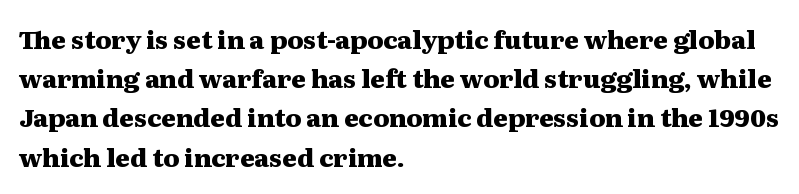
There is no visible air inserted between adjacent glyphs. This sample is left-justified, so line endings fall wherever the words run out. Normally led — the rows are evenly, conventionally spaced. The lettering holds an erect, upright posture throughout.
